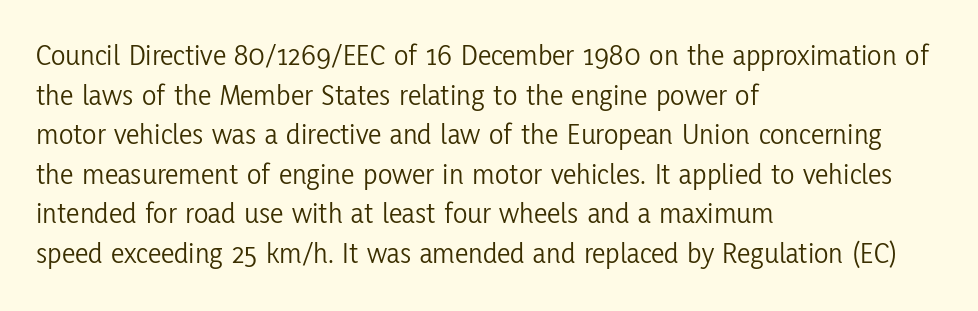
The image shows 30 px light, condensed sans-serif type, upright; set left-aligned, normal line spacing (1.32x), normal letter spacing, not underlined; low stroke contrast and a medium x-height.
